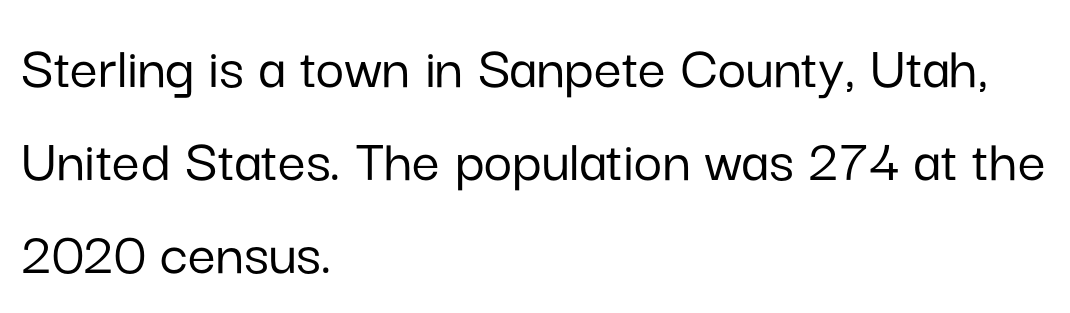
The image shows 62 px sans-serif type, upright; set left-aligned, normal line spacing (1.5x), normal letter spacing, not underlined; low stroke contrast and a medium x-height.
